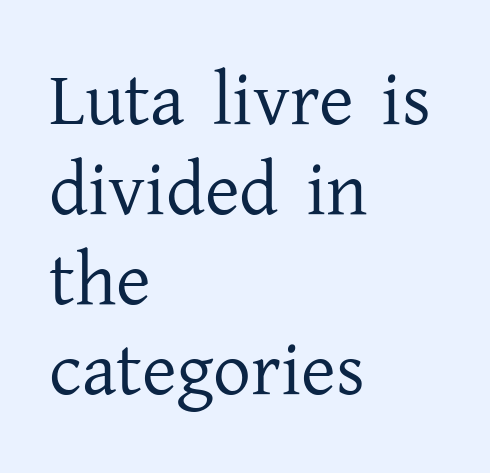
{"serif": "yes", "italic": "no", "bold": "no", "weight": "regular", "width": "normal", "stroke_contrast": "low", "x_height": "medium", "monospaced": "no", "underline": "no", "align": "left", "line_spacing_ratio": 1.2, "letter_spacing": "normal", "letter_spacing_em": 0.0, "glyph_px": 75}
